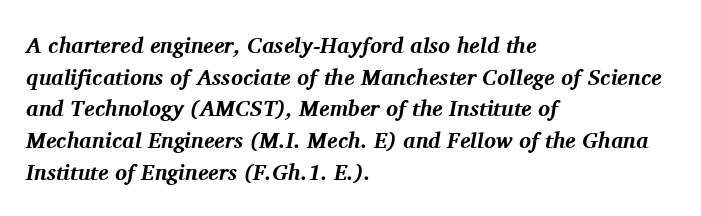
The image shows 22 px bold type, italic (leaning right); set left-aligned, normal line spacing (1.44x), normal letter spacing, not underlined.
